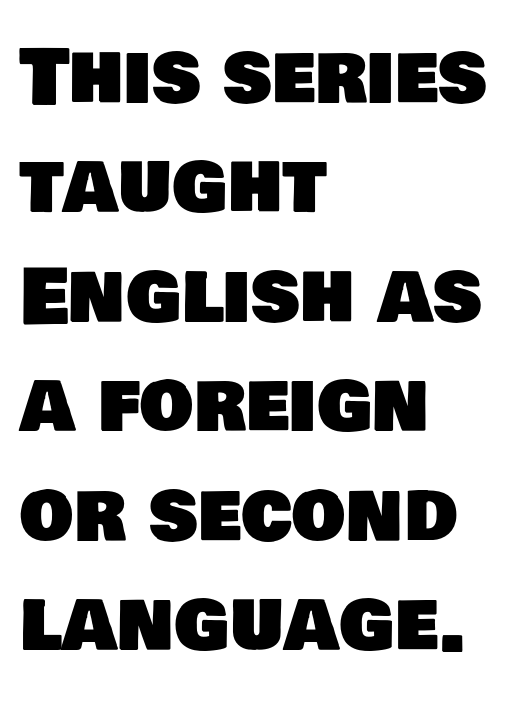
Varying glyph widths throughout — classic text-font behaviour. Leftover space on each line is placed entirely after the last word. Compared with typical paragraphs, the rows here are spaced about the same. The area under the type is left untouched.
